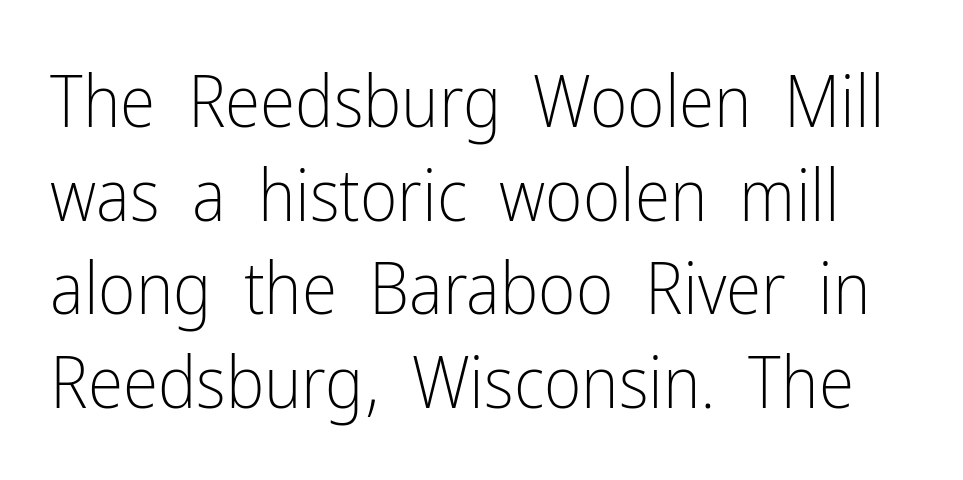
Q: Is the text bold? A: No.
Q: Is the text italic (slanted)? A: No, it is upright.
Q: Is the typeface a serif or a sans-serif typeface? A: Sans-serif.
Q: Is the text underlined? A: No.
Q: Is the spacing between letters normal or unusually wide? A: Normal.
Q: Is the spacing between lines tight, normal or loose? A: Normal.
Q: Width (condensed, normal, or wide)? A: Condensed.
Q: Stroke contrast? A: Low.
Q: x-height? A: Medium.
Q: Monospaced? A: No.
